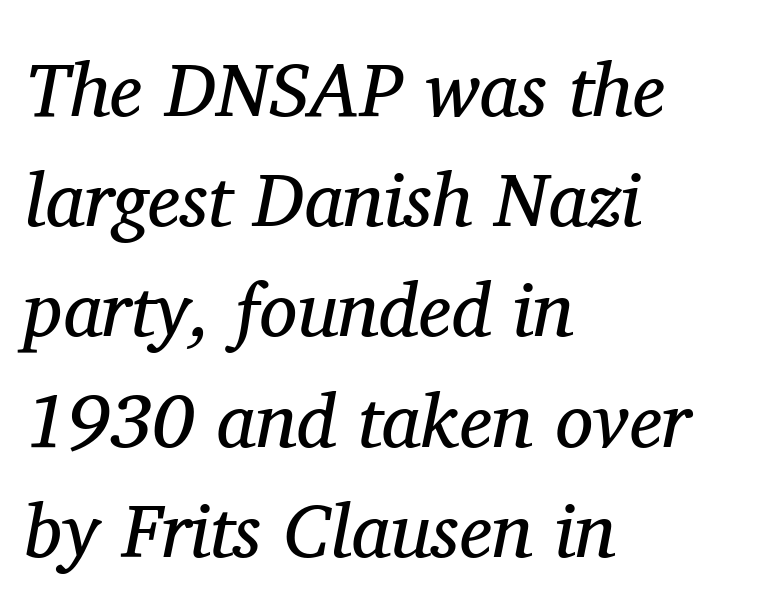
The image shows 76 px regular-weight serif type, italic (leaning right); set left-aligned, normal line spacing (1.45x), normal letter spacing, not underlined; medium stroke contrast and a medium x-height.
